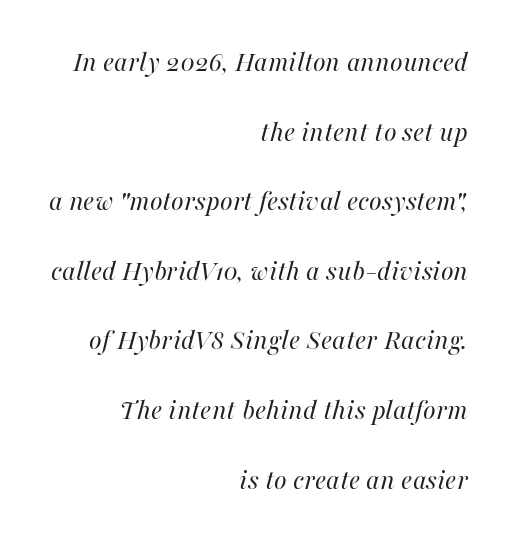
Q: Is the text bold? A: No.
Q: Is the text italic (slanted)? A: Yes, it leans right by about 16 degrees.
Q: Is the text underlined? A: No.
Q: How is the paragraph aligned? A: Right-aligned.
Q: Is the spacing between letters normal or unusually wide? A: Normal.
Q: Is the spacing between lines tight, normal or loose? A: Loose.
Q: Width (condensed, normal, or wide)? A: Normal.
Q: Stroke contrast? A: High.
Q: x-height? A: Medium.
Q: Monospaced? A: No.
